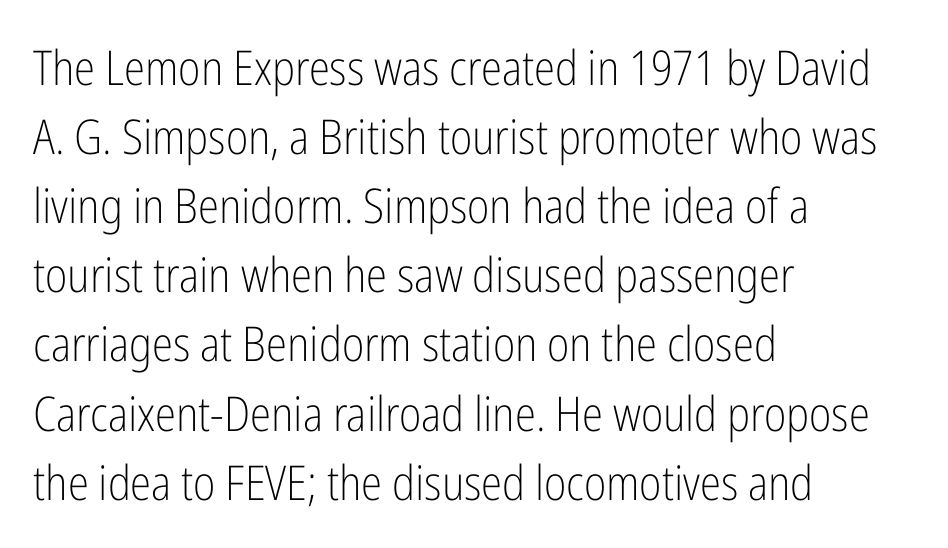
Q: Is the text bold? A: No.
Q: Is the text italic (slanted)? A: No, it is upright.
Q: Is the typeface a serif or a sans-serif typeface? A: Sans-serif.
Q: Is the text underlined? A: No.
Q: How is the paragraph aligned? A: Left-aligned.
Q: Is the spacing between letters normal or unusually wide? A: Normal.
Q: Is the spacing between lines tight, normal or loose? A: Normal.
Q: Width (condensed, normal, or wide)? A: Condensed.
Q: Stroke contrast? A: Low.
Q: x-height? A: Medium.
Q: Monospaced? A: No.
